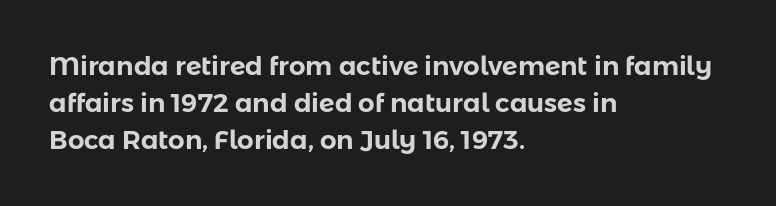
The image shows 26 px text type, upright; set left-aligned, normal line spacing (1.43x), normal letter spacing, not underlined.
